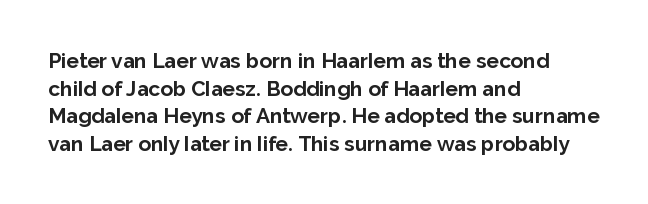
The image shows 21 px bold type, upright; set left-aligned, normal line spacing (1.31x), normal letter spacing, not underlined.
